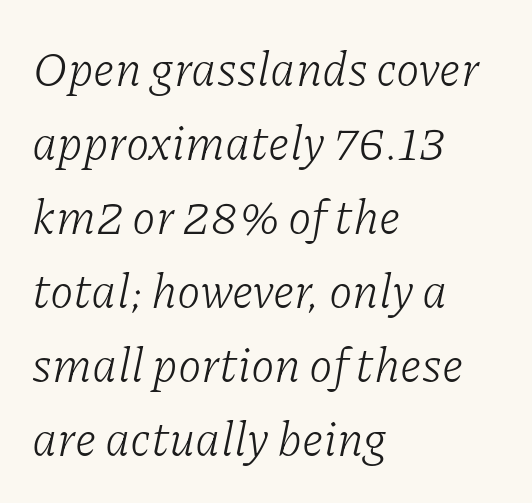
Is the letter spacing exaggerated? No — it looks like the ordinary default. Leftover space on each line is placed entirely after the last word. Line spacing here is normal. Each letter keeps its own natural width here, so spacing adapts to shape.
